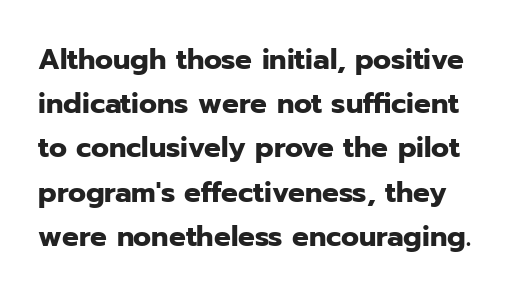
Style check: upright. These lines carry a lot of weight — the face is fully bold. This rendering features lettering with no underline. Proportional: the letters do not fall into vertical columns.
